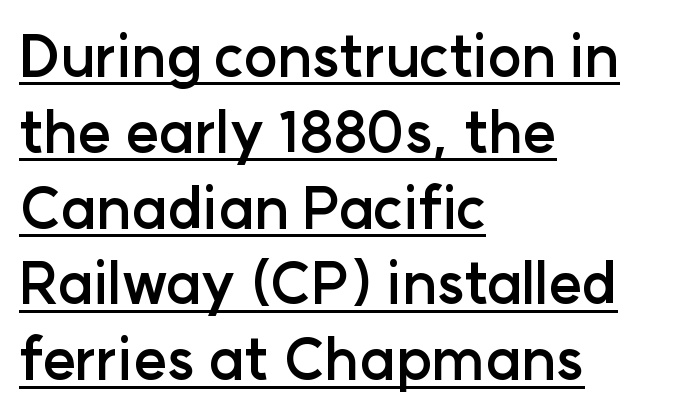
The lettering is marked with a stroke running underneath it. Tracking value appears to be zero — textbook default spacing. Baseline-to-baseline distance is the conventional proportion of letter height. Nope, no serifs anywhere on these letters. Spacing verdict: proportional, widths tailored to each character. Posture: upright roman.
